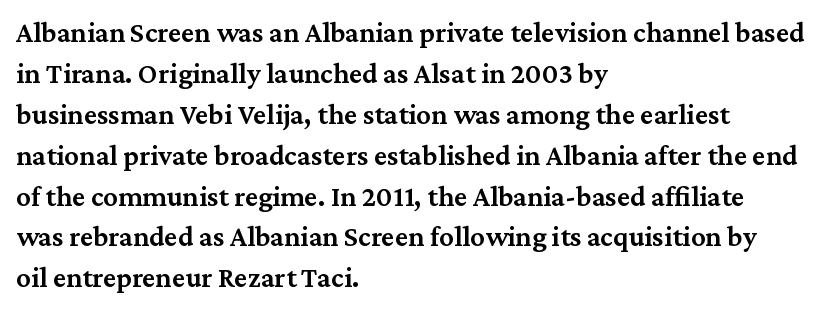
The image shows 29 px semibold serif type, upright; set left-aligned, normal line spacing (1.41x), normal letter spacing, not underlined; medium stroke contrast and a medium x-height.
